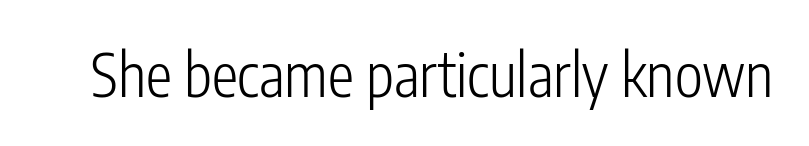
{"serif": "no", "italic": "no", "bold": "no", "weight": "light", "width": "condensed", "stroke_contrast": "low", "x_height": "medium", "monospaced": "no", "underline": "no", "letter_spacing": "normal", "letter_spacing_em": 0.0, "glyph_px": 59}
